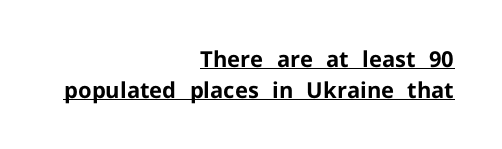
Caption: multi-line text, flush right, ragged left. Posture: straight, roman, zero tilt. The lines sit at an ordinary, default distance from one another. In terms of weight, the rendering is a true, heavy bold. Check the space under the baseline: a stroke is drawn there. The letters sit at their default tracking, neither squeezed nor spread.
